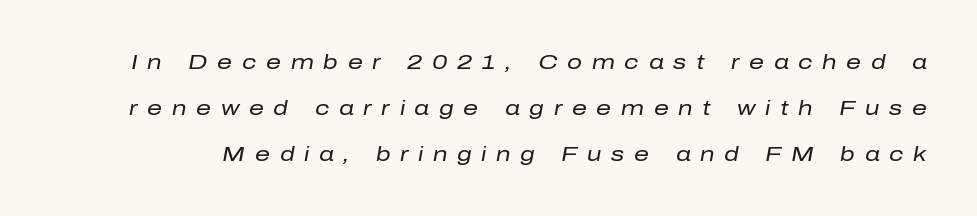
The gaps between neighbouring characters are conspicuously large. Would a proofreader flag this as italicized? Yes. The strokes are not fattened; the text isn't bold. Leading: increased.
